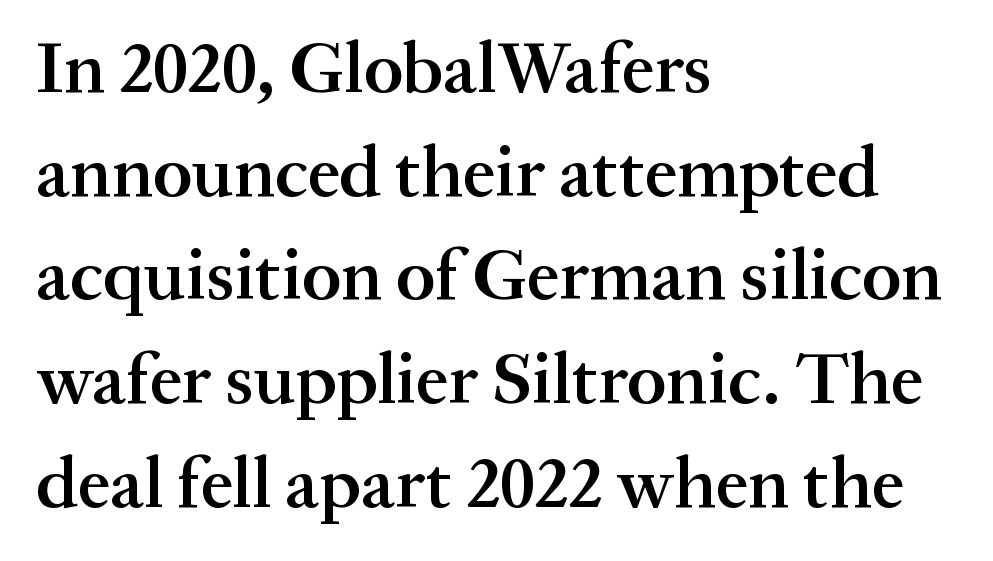
Q: Is the text bold? A: Semi-bold.
Q: Is the text italic (slanted)? A: No, it is upright.
Q: Is the typeface a serif or a sans-serif typeface? A: Serif.
Q: Is the text underlined? A: No.
Q: How is the paragraph aligned? A: Left-aligned.
Q: Is the spacing between letters normal or unusually wide? A: Normal.
Q: Is the spacing between lines tight, normal or loose? A: Normal.
Q: Width (condensed, normal, or wide)? A: Normal.
Q: Stroke contrast? A: Medium.
Q: x-height? A: Medium.
Q: Monospaced? A: No.
